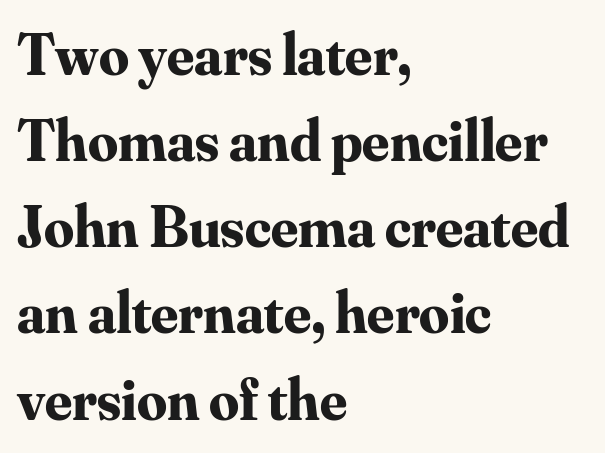
The rendering uses a moderate line-height, typical for paragraphs. Here the glyphs are tracked normally, forming tight word shapes. Where is the straight margin? On the left. The type family on display is of the serif kind. Designer's note — italics off, roman on.
